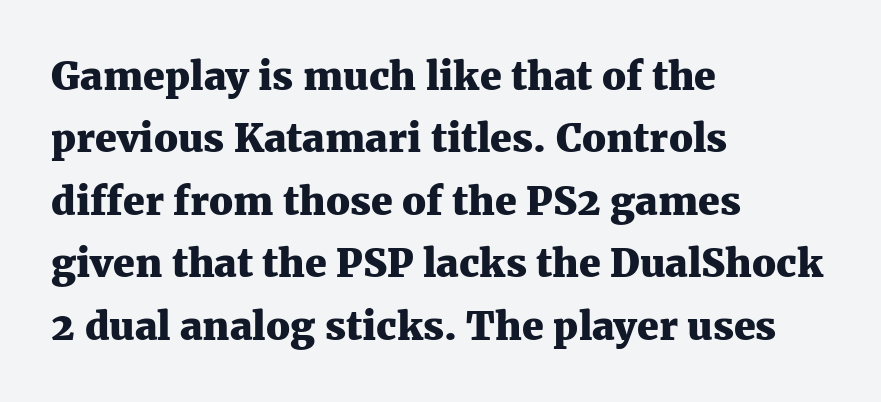
The rendering uses a bold face; every stroke is thick and dark. These lines are rendered in a variable-pitch font. The passage is arranged the way most books set body copy — flush left. A typesetter would call this leading conventional body-copy spacing. Old-style or modern, the face here clearly has serifs. The passage shown is not underscored anywhere.
